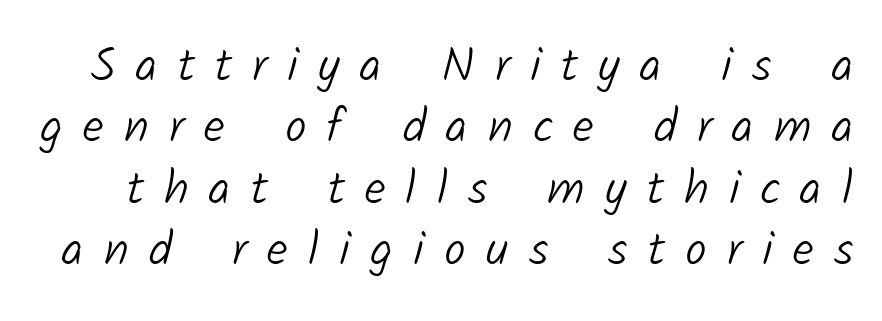
{"serif": "no", "bold": "no", "weight": "light", "width": "normal", "stroke_contrast": "low", "x_height": "medium", "monospaced": "no", "underline": "no", "line_spacing": "normal", "line_spacing_ratio": 1.28, "letter_spacing": "wide", "letter_spacing_em": 0.42, "glyph_px": 48}
